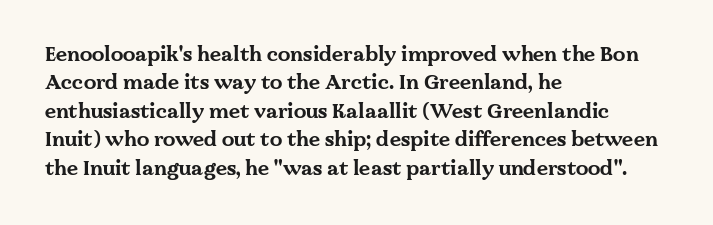
Q: Is the text bold? A: Yes.
Q: Is the text italic (slanted)? A: No, it is upright.
Q: Is the text underlined? A: No.
Q: How is the paragraph aligned? A: Left-aligned.
Q: Is the spacing between letters normal or unusually wide? A: Normal.
Q: Is the spacing between lines tight, normal or loose? A: Normal.
